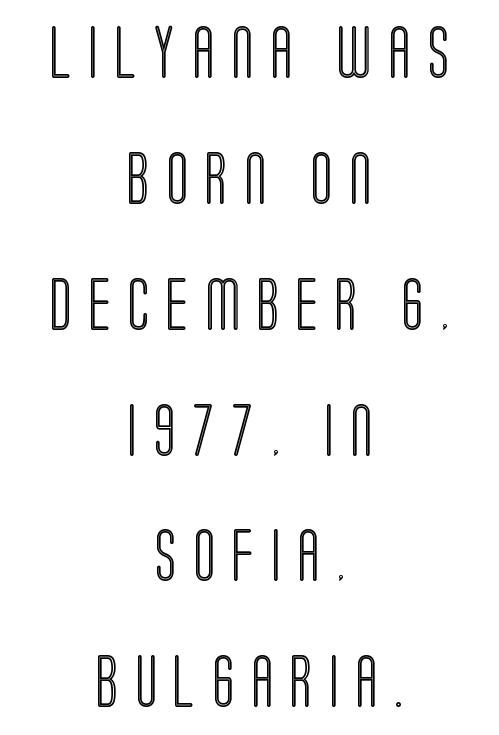
The image shows 52 px condensed type, upright; set centered, loose line spacing (2.42x), unusually wide letter spacing (+0.32 em), not underlined; a large x-height.
